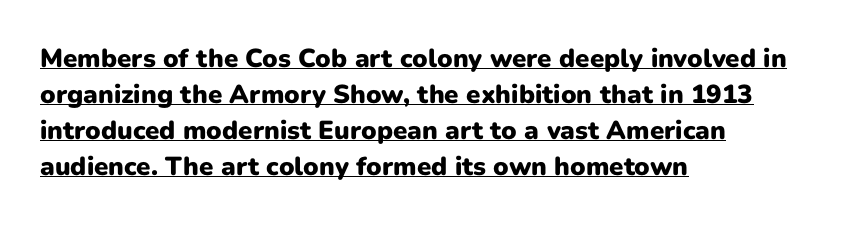
On the weight axis this lands at bold, roughly 700. Ordinary non-slanted type is in use. Students, observe the line beneath the letters — that is underlining. Where is the straight margin? On the left. The rows are spaced the way most documents space them.
